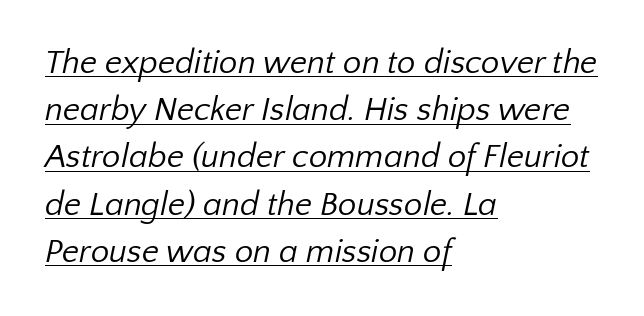
Q: Is the text bold? A: No.
Q: Is the typeface a serif or a sans-serif typeface? A: Sans-serif.
Q: Is the text underlined? A: Yes.
Q: How is the paragraph aligned? A: Left-aligned.
Q: Is the spacing between letters normal or unusually wide? A: Normal.
Q: Is the spacing between lines tight, normal or loose? A: Normal.
Q: Width (condensed, normal, or wide)? A: Normal.
Q: Stroke contrast? A: Low.
Q: x-height? A: Medium.
Q: Monospaced? A: No.
